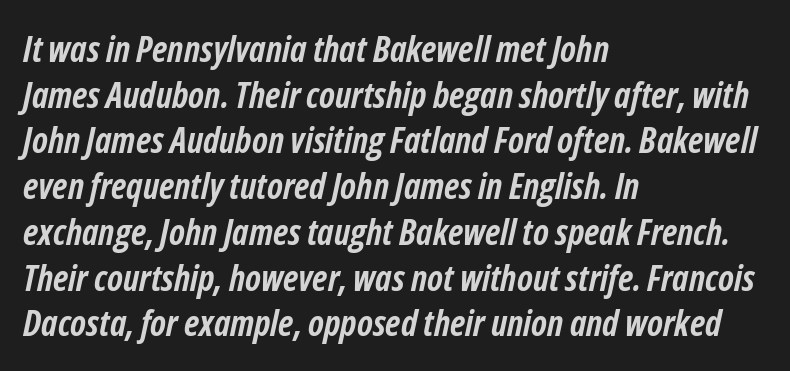
{"italic": "yes", "lean": "right", "slant_degrees": 12, "bold": "yes", "weight": "semibold", "width": "condensed", "stroke_contrast": "low", "x_height": "medium", "monospaced": "no", "underline": "no", "align": "left", "line_spacing": "normal", "line_spacing_ratio": 1.27, "letter_spacing": "normal", "letter_spacing_em": 0.0, "glyph_px": 36}
